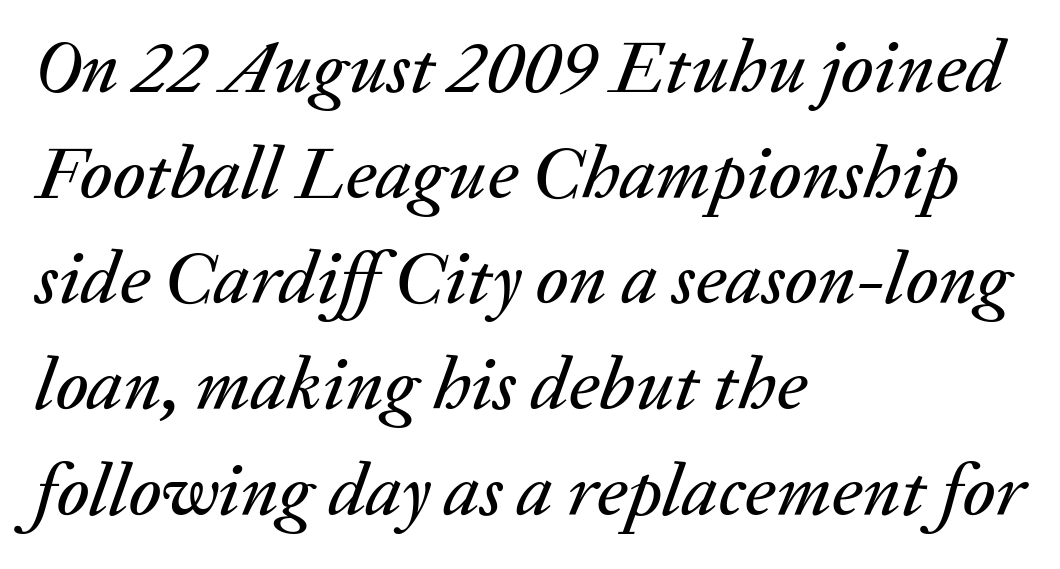
{"italic": "yes", "lean": "right", "slant_degrees": 20, "width": "normal", "stroke_contrast": "medium", "x_height": "medium", "monospaced": "no", "underline": "no", "align": "left", "line_spacing": "normal", "line_spacing_ratio": 1.41, "letter_spacing": "normal", "letter_spacing_em": 0.0, "glyph_px": 75}
